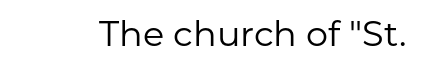
Default kerning and tracking; the words read as compact shapes. The typeface has the unassuming heft of standard copy or less. If you drew a line through each stem, it would be perfectly vertical. The rendering uses natural spacing where letterforms have individual widths.
